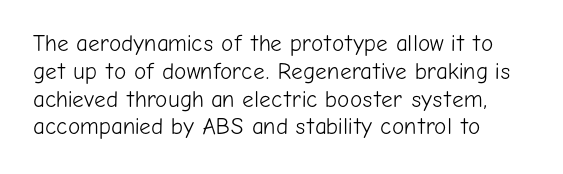
The image shows 23 px text type, upright; set line spacing 1.21x, normal letter spacing, not underlined.
